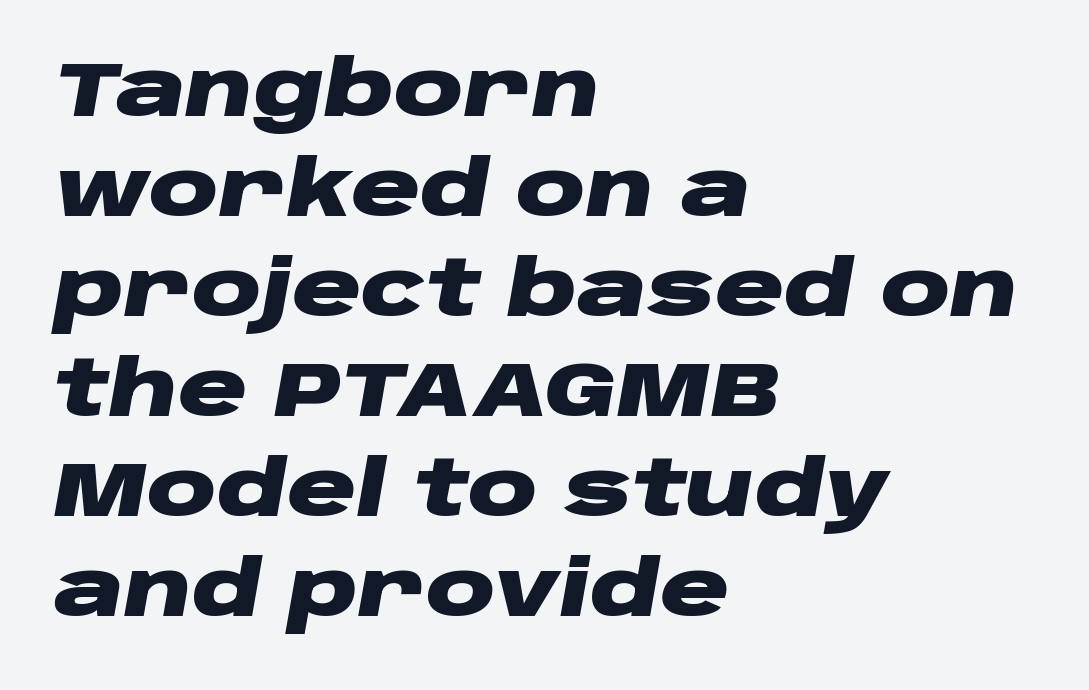
The image shows 77 px heavy, wide type, italic (leaning right); set left-aligned, normal line spacing (1.3x), normal letter spacing, not underlined; low stroke contrast and a large x-height.
